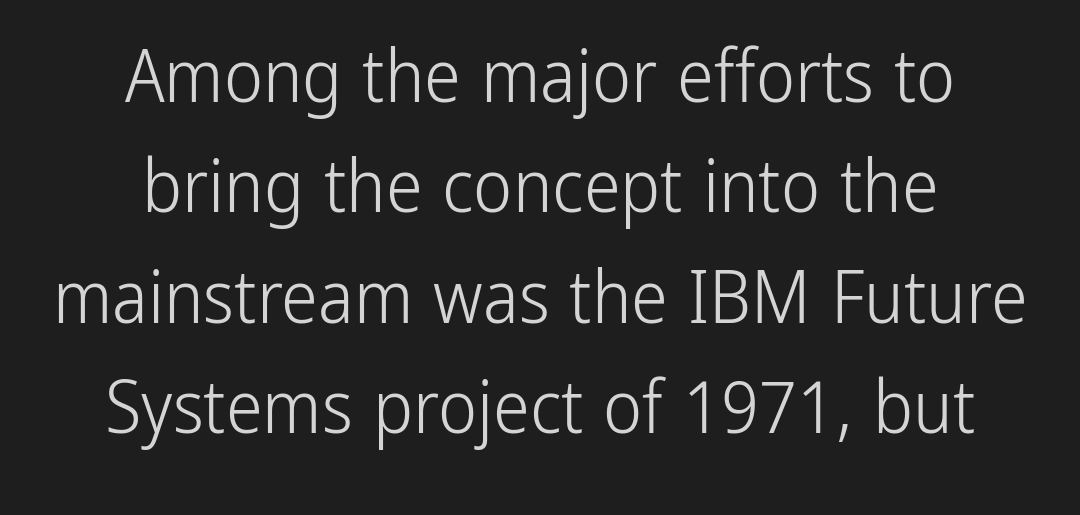
The image shows 74 px light, condensed sans-serif type, upright; set centered, normal line spacing (1.49x), normal letter spacing, not underlined; low stroke contrast and a medium x-height.
